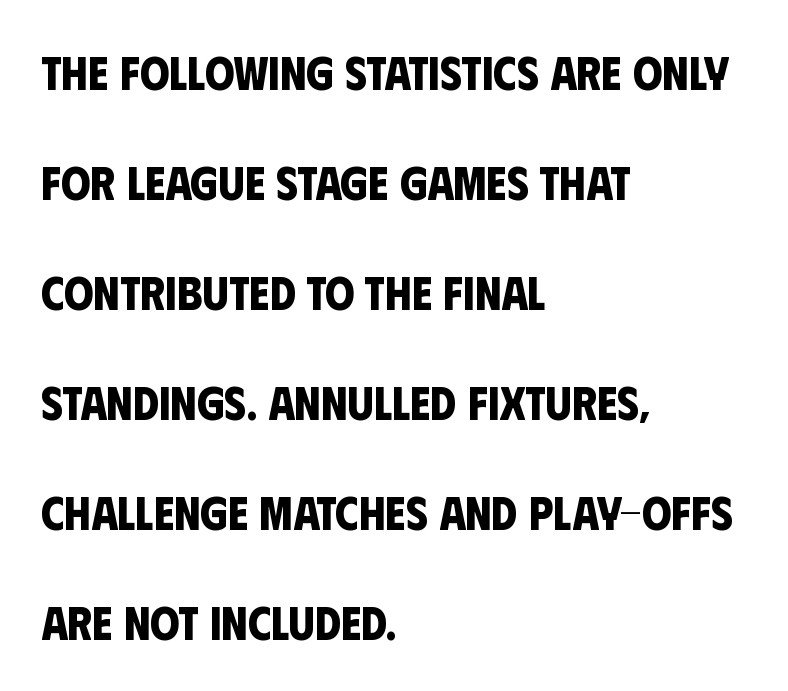
The type is set solid horizontally, with unmodified tracking. Check the space under the baseline: it is left empty. Is this a fixed-width face? No — the glyphs have proportional, varying widths. Reading down the block, your eye returns to a fixed left position each line. No feet cap the strokes, marking this as sans-serif type.
